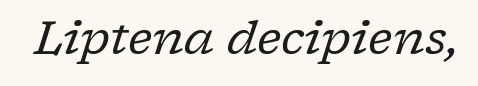
Small tapered or slab feet sit at the stroke ends, so this counts as serif. Plain, unruled lines of type. Character widths vary here, with narrow letters taking less room than wide ones. Nothing unusual about the tracking: characters are spaced as the font intends.
